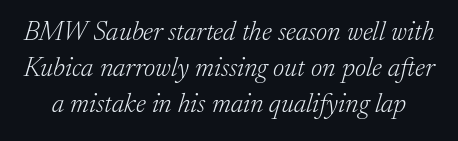
The image shows 27 px text type, italic (leaning right); set normal line spacing (1.34x), normal letter spacing, not underlined.
